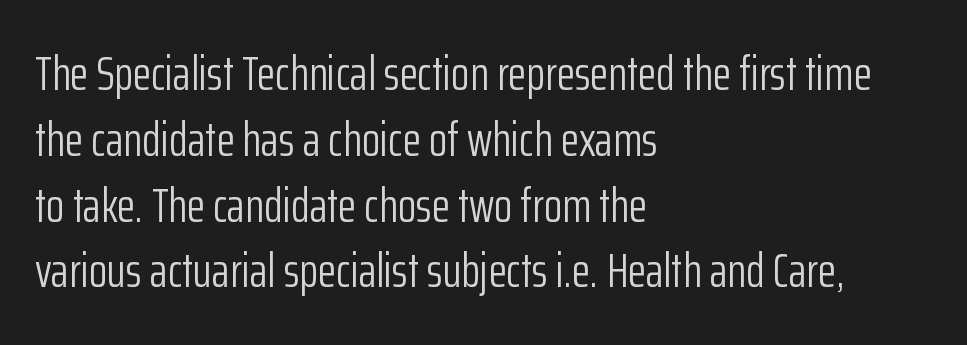
The paragraph has a hard left edge and a soft right edge. This sample has the flowing, uneven cadence of proportional lettering. Vertical stems look standard width or narrower in stroke. Normally led — the rows are evenly, conventionally spaced.
